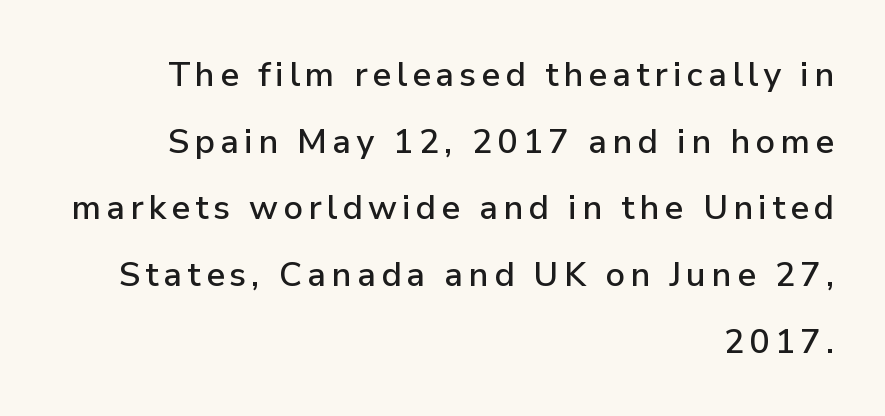
Compared with typical paragraphs, the rows here are farther apart. Look at the bottom of the vertical strokes: they stop flat, with no serifs. Posture: vertical. A clean baseline with only descenders dipping below it. Character widths vary here, with narrow letters taking less room than wide ones.
